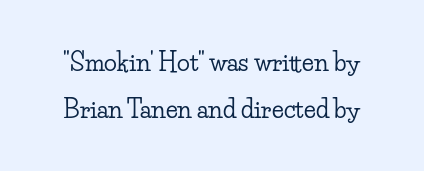
Has an underline been added? It has not. Ordinary non-slanted type is in use. How would I describe the line gaps? Wide and relaxed. Compared with typical body copy, the letter spacing here is the same.
